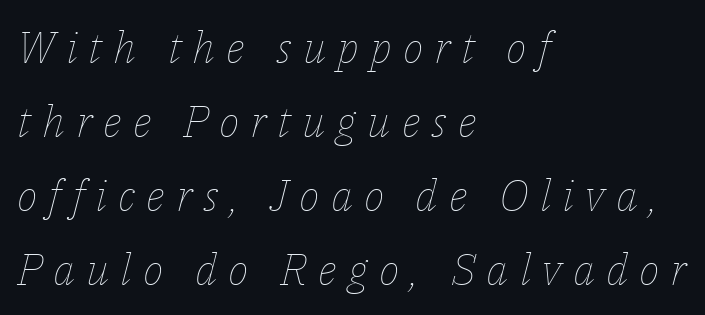
Q: Is the text bold? A: No.
Q: Is the text italic (slanted)? A: Yes, it leans right by about 14 degrees.
Q: Is the text underlined? A: No.
Q: How is the paragraph aligned? A: Left-aligned.
Q: Is the spacing between letters normal or unusually wide? A: Unusually wide.
Q: Is the spacing between lines tight, normal or loose? A: Normal.
Q: Width (condensed, normal, or wide)? A: Normal.
Q: Stroke contrast? A: Low.
Q: x-height? A: Medium.
Q: Monospaced? A: No.
